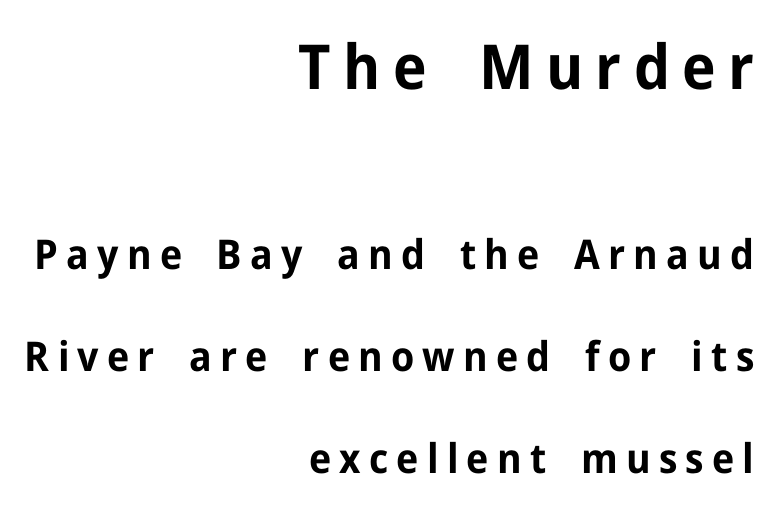
Q: Is the text bold? A: Yes.
Q: Is the text italic (slanted)? A: No, it is upright.
Q: Is the typeface a serif or a sans-serif typeface? A: Sans-serif.
Q: Is the text underlined? A: No.
Q: How is the paragraph aligned? A: Right-aligned.
Q: Is the spacing between letters normal or unusually wide? A: Unusually wide.
Q: Is the spacing between lines tight, normal or loose? A: Loose.
Q: Which block of text is set in a larger size, the first (top) or the second (bottom)? A: The first (top) one.
Q: Width (condensed, normal, or wide)? A: Normal.
Q: Stroke contrast? A: Low.
Q: x-height? A: Medium.
Q: Monospaced? A: No.
